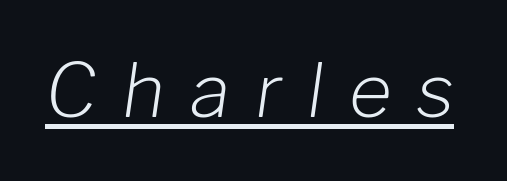
Character widths vary here, with narrow letters taking less room than wide ones. Check the space under the baseline: a stroke is drawn there. Display-style spreading of the glyphs; the letterfit is very open. Italic? Definitely — the glyphs are oblique.
